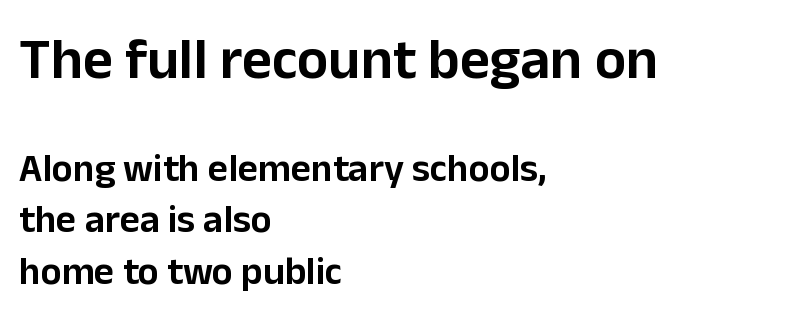
{"serif": "no", "italic": "no", "width": "normal", "stroke_contrast": "low", "x_height": "medium", "monospaced": "no", "underline": "no", "align": "left", "line_spacing": "normal", "line_spacing_ratio": 1.31, "letter_spacing": "normal", "letter_spacing_em": 0.0, "larger_block": "first", "size_ratio": 1.49, "glyph_px": 58}
